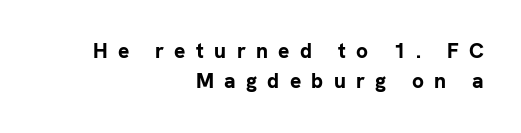
{"italic": "no", "bold": "yes", "underline": "no", "align": "right", "line_spacing": "normal", "line_spacing_ratio": 1.45, "letter_spacing": "wide", "letter_spacing_em": 0.49, "glyph_px": 21}
